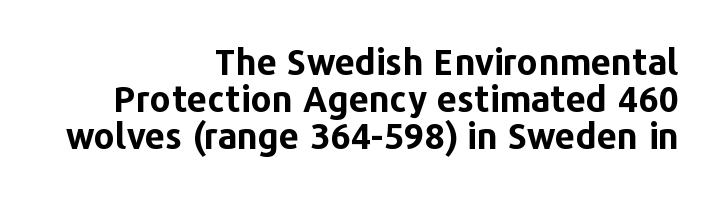
Clear beneath every line of the passage. The typesetter chose a ragged-left arrangement here. Every stem runs plumb, perpendicular to the baseline. The glyphs in this specimen are sans serif. Look at the tracking — it's just the regular setting, nothing added.
